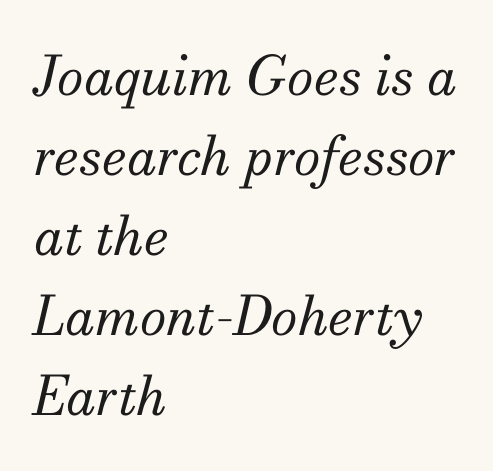
Q: Is the text bold? A: No.
Q: Is the text italic (slanted)? A: Yes, it leans right by about 13 degrees.
Q: Is the typeface a serif or a sans-serif typeface? A: Serif.
Q: Is the text underlined? A: No.
Q: How is the paragraph aligned? A: Left-aligned.
Q: Is the spacing between letters normal or unusually wide? A: Normal.
Q: Is the spacing between lines tight, normal or loose? A: Normal.
Q: Width (condensed, normal, or wide)? A: Normal.
Q: Stroke contrast? A: Medium.
Q: x-height? A: Small.
Q: Monospaced? A: No.
